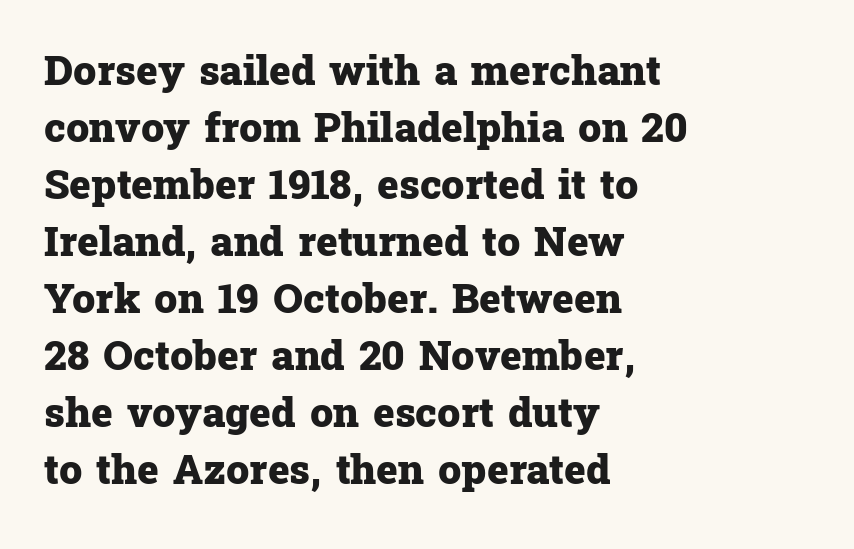
Q: Is the text bold? A: Yes.
Q: Is the text italic (slanted)? A: No, it is upright.
Q: Is the typeface a serif or a sans-serif typeface? A: Serif.
Q: Is the text underlined? A: No.
Q: How is the paragraph aligned? A: Left-aligned.
Q: Is the spacing between letters normal or unusually wide? A: Normal.
Q: Is the spacing between lines tight, normal or loose? A: Normal.
Q: Width (condensed, normal, or wide)? A: Normal.
Q: Stroke contrast? A: Low.
Q: x-height? A: Medium.
Q: Monospaced? A: No.
